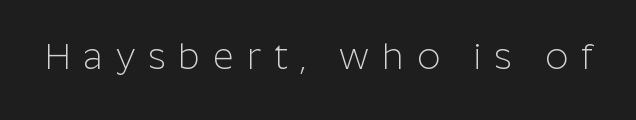
The words here are not underlined. Type style note: lacks serifs. The strokes are not fattened; the text isn't bold. Short note: letters widely spaced. Note the varied advance widths — an 'i' is clearly narrower than an 'm'. When letters stand straight like this, we call the style roman or upright.
